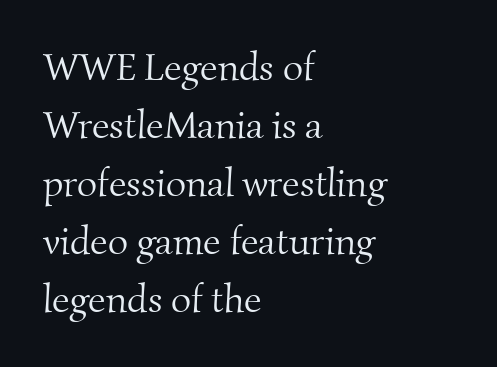
Q: Is the text bold? A: No.
Q: Is the typeface a serif or a sans-serif typeface? A: Serif.
Q: Is the text underlined? A: No.
Q: How is the paragraph aligned? A: Left-aligned.
Q: Is the spacing between letters normal or unusually wide? A: Normal.
Q: Is the spacing between lines tight, normal or loose? A: Normal.
Q: Width (condensed, normal, or wide)? A: Normal.
Q: Stroke contrast? A: Medium.
Q: x-height? A: Small.
Q: Monospaced? A: No.
